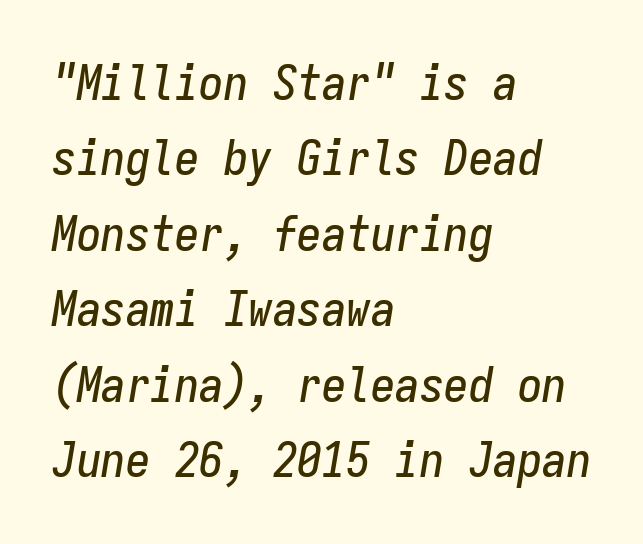
The gap between lines stays unmarked. The rows are spaced the way most documents space them. Each letter, wide or thin by design, is forced into the same width here. In terms of letterspacing, this is plain default setting. The text block is weighted toward the left margin, trailing off unevenly rightward. Style check: oblique.
